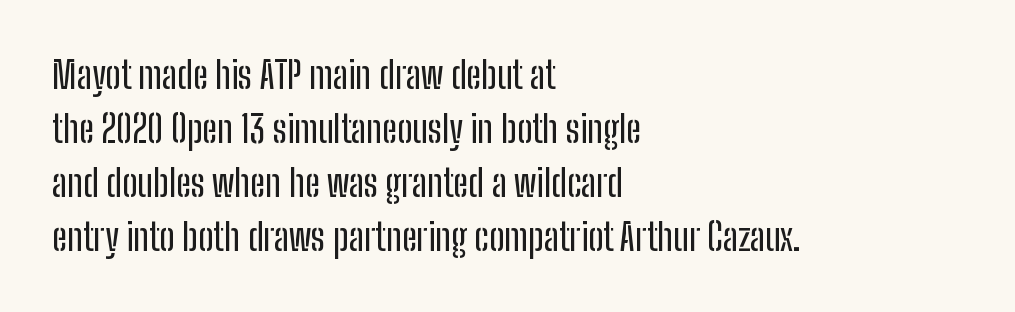
{"serif": "no", "italic": "no", "width": "condensed", "stroke_contrast": "low", "x_height": "medium", "monospaced": "no", "underline": "no", "align": "left", "line_spacing": "normal", "line_spacing_ratio": 1.46, "letter_spacing": "normal", "letter_spacing_em": 0.0, "glyph_px": 37}
